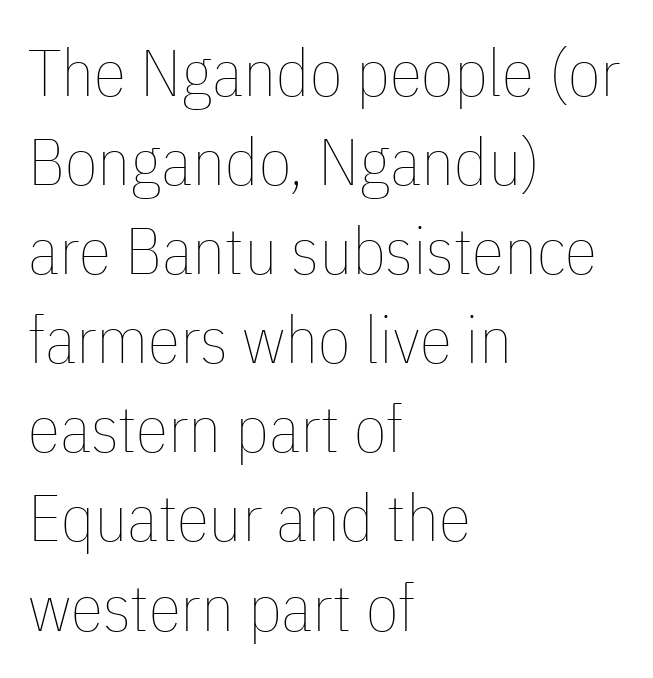
The image shows 66 px thin, condensed type, upright; set left-aligned, normal line spacing (1.35x), normal letter spacing, not underlined; low stroke contrast and a medium x-height.
